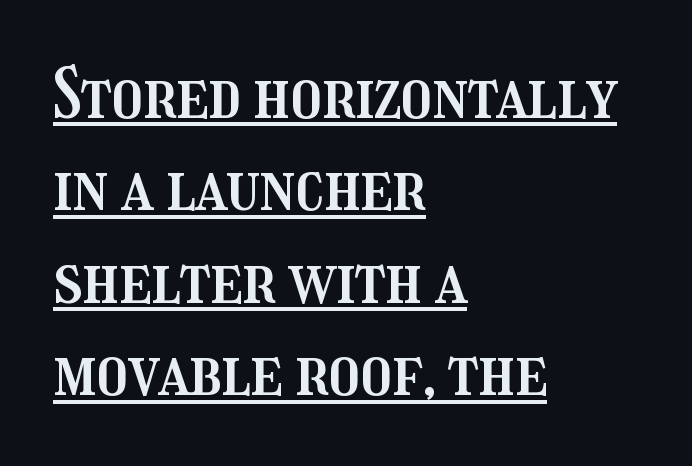
{"italic": "no", "width": "condensed", "stroke_contrast": "medium", "x_height": "medium", "monospaced": "no", "underline": "yes", "align": "left", "line_spacing": "normal", "line_spacing_ratio": 1.36, "letter_spacing": "normal", "letter_spacing_em": 0.0, "glyph_px": 68}
